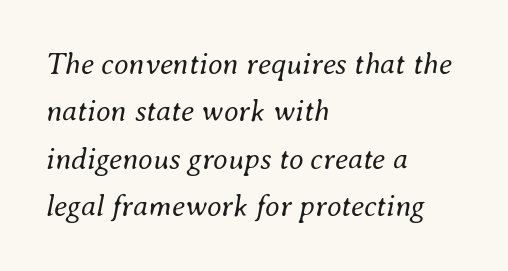
Q: Is the text bold? A: No.
Q: Is the text italic (slanted)? A: Yes, it leans right by about 8 degrees.
Q: Is the text underlined? A: No.
Q: How is the paragraph aligned? A: Left-aligned.
Q: Is the spacing between letters normal or unusually wide? A: Normal.
Q: Is the spacing between lines tight, normal or loose? A: Normal.
Q: Width (condensed, normal, or wide)? A: Normal.
Q: Stroke contrast? A: Medium.
Q: x-height? A: Small.
Q: Monospaced? A: No.
